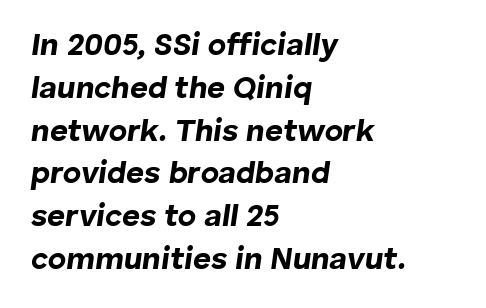
Italic? Definitely — the glyphs are oblique. Stroke thickness is high; the sample reads as a true bold. The face used here is proportionally spaced, like ordinary book or web type. Horizontal bands of white between lines are of average thickness. Which margin do the lines hug? The left one — the right edge is uneven. Check the space under the baseline: it is left empty.
